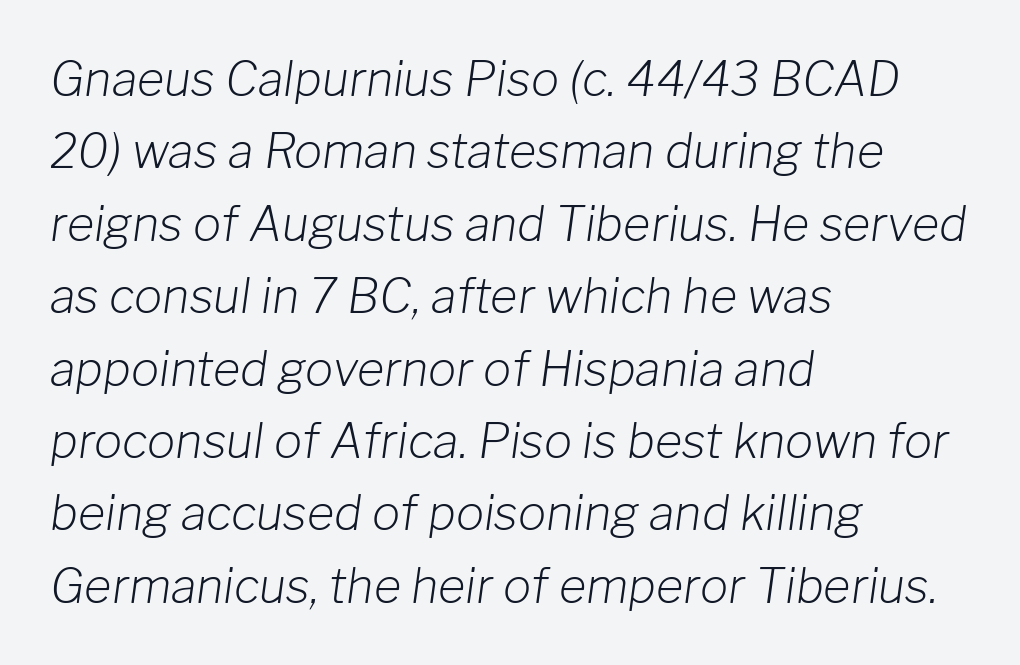
Style check: oblique. Vertically, the passage feels balanced, rows spaced as you'd expect. A classic flush-left, rag-right setting is used for this passage. The strokes are not fattened; the text isn't bold.
